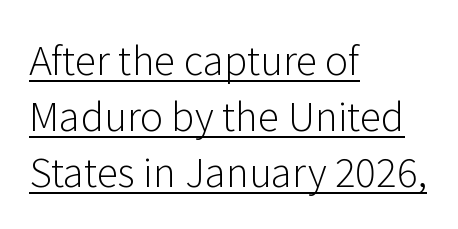
The image shows 39 px light sans-serif type, upright; set left-aligned, normal line spacing (1.44x), normal letter spacing, underlined; low stroke contrast and a medium x-height.
